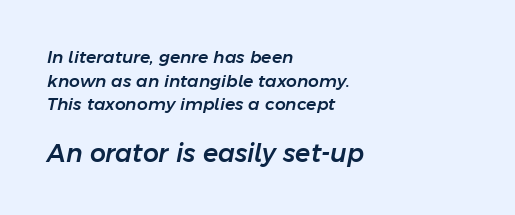
Q: Is the text italic (slanted)? A: Yes, it leans right by about 11 degrees.
Q: Is the text underlined? A: No.
Q: How is the paragraph aligned? A: Left-aligned.
Q: Is the spacing between letters normal or unusually wide? A: Normal.
Q: Is the spacing between lines tight, normal or loose? A: Normal.
Q: Which block of text is set in a larger size, the first (top) or the second (bottom)? A: The second (bottom) one.
